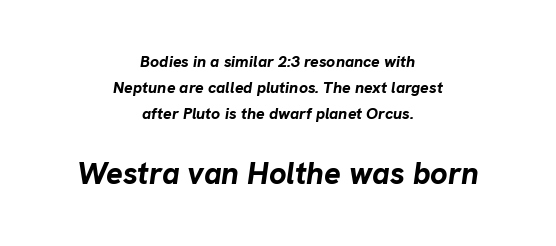
{"italic": "yes", "lean": "right", "slant_degrees": 8, "bold": "yes", "weight": "bold", "width": "normal", "stroke_contrast": "low", "x_height": "medium", "monospaced": "no", "underline": "no", "align": "center", "line_spacing": "normal", "line_spacing_ratio": 1.61, "letter_spacing": "normal", "letter_spacing_em": 0.0, "larger_block": "second", "size_ratio": 1.94, "glyph_px": 31}
